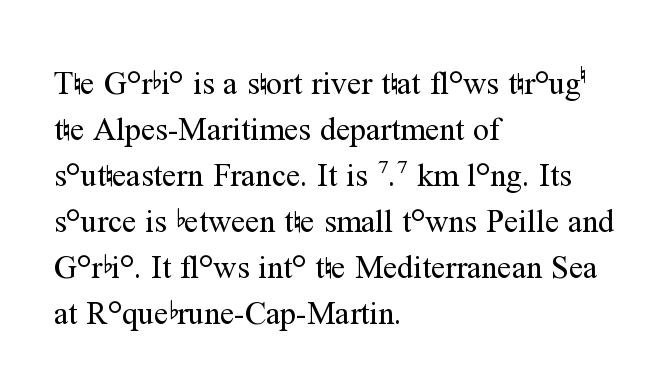
Q: Is the text bold? A: No.
Q: Is the text italic (slanted)? A: No, it is upright.
Q: Is the typeface a serif or a sans-serif typeface? A: Serif.
Q: Is the text underlined? A: No.
Q: How is the paragraph aligned? A: Left-aligned.
Q: Is the spacing between letters normal or unusually wide? A: Normal.
Q: Is the spacing between lines tight, normal or loose? A: Normal.
Q: Width (condensed, normal, or wide)? A: Normal.
Q: Stroke contrast? A: Medium.
Q: x-height? A: Medium.
Q: Monospaced? A: No.
